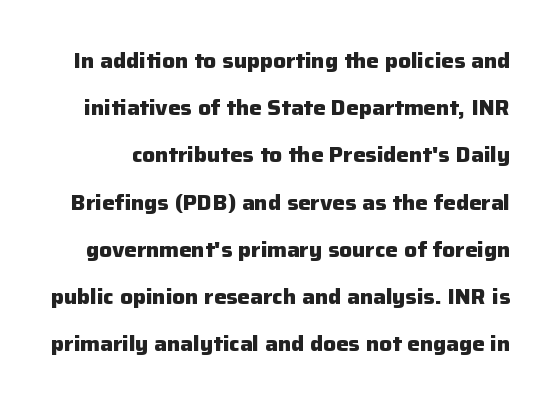
{"italic": "no", "bold": "yes", "underline": "no", "line_spacing": "loose", "line_spacing_ratio": 2.25, "letter_spacing": "normal", "letter_spacing_em": 0.0, "glyph_px": 21}
